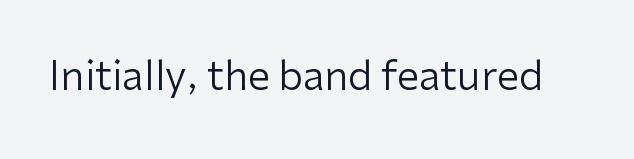
Q: Is the text bold? A: No.
Q: Is the text italic (slanted)? A: No, it is upright.
Q: Is the typeface a serif or a sans-serif typeface? A: Sans-serif.
Q: Is the text underlined? A: No.
Q: Is the spacing between letters normal or unusually wide? A: Normal.
Q: Width (condensed, normal, or wide)? A: Normal.
Q: Stroke contrast? A: Low.
Q: x-height? A: Medium.
Q: Monospaced? A: No.
